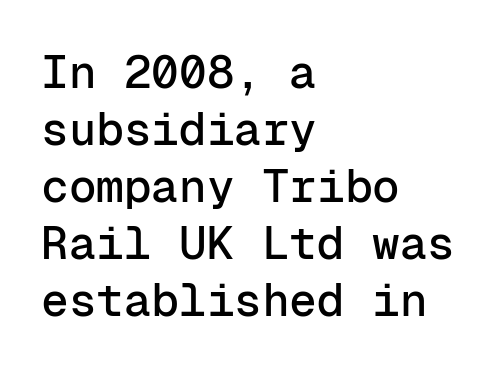
{"serif": "no", "italic": "no", "width": "normal", "stroke_contrast": "low", "x_height": "medium", "monospaced": "yes", "underline": "no", "align": "left", "line_spacing_ratio": 1.24, "letter_spacing": "normal", "letter_spacing_em": 0.0, "glyph_px": 46}
